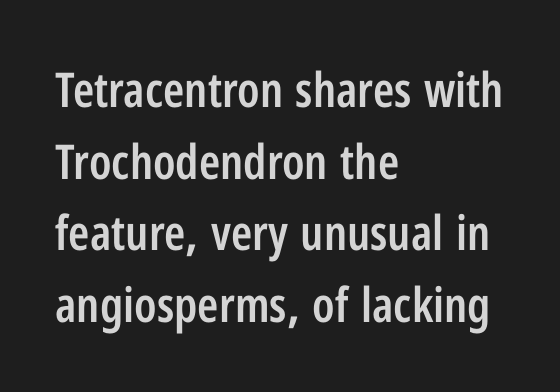
Q: Is the text bold? A: Semi-bold.
Q: Is the text italic (slanted)? A: No, it is upright.
Q: Is the typeface a serif or a sans-serif typeface? A: Sans-serif.
Q: Is the text underlined? A: No.
Q: How is the paragraph aligned? A: Left-aligned.
Q: Is the spacing between letters normal or unusually wide? A: Normal.
Q: Is the spacing between lines tight, normal or loose? A: Normal.
Q: Width (condensed, normal, or wide)? A: Condensed.
Q: Stroke contrast? A: Low.
Q: x-height? A: Medium.
Q: Monospaced? A: No.
